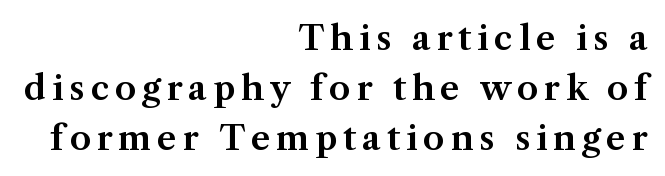
Q: Is the text italic (slanted)? A: No, it is upright.
Q: Is the typeface a serif or a sans-serif typeface? A: Serif.
Q: Is the text underlined? A: No.
Q: How is the paragraph aligned? A: Right-aligned.
Q: Is the spacing between lines tight, normal or loose? A: Normal.
Q: Width (condensed, normal, or wide)? A: Normal.
Q: Stroke contrast? A: Medium.
Q: x-height? A: Medium.
Q: Monospaced? A: No.
